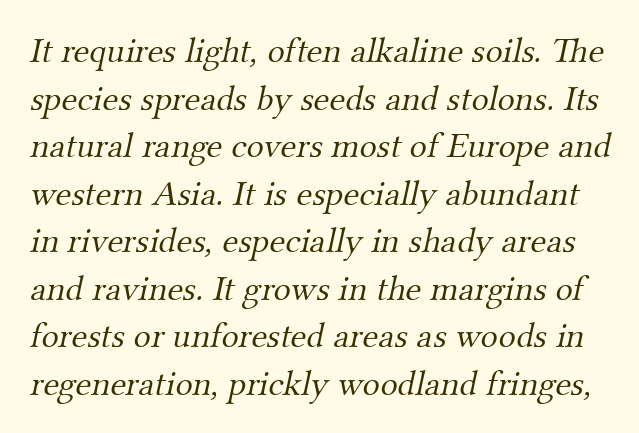
The image shows 36 px light serif type; set normal line spacing (1.32x), normal letter spacing, not underlined; medium stroke contrast and a small x-height.
